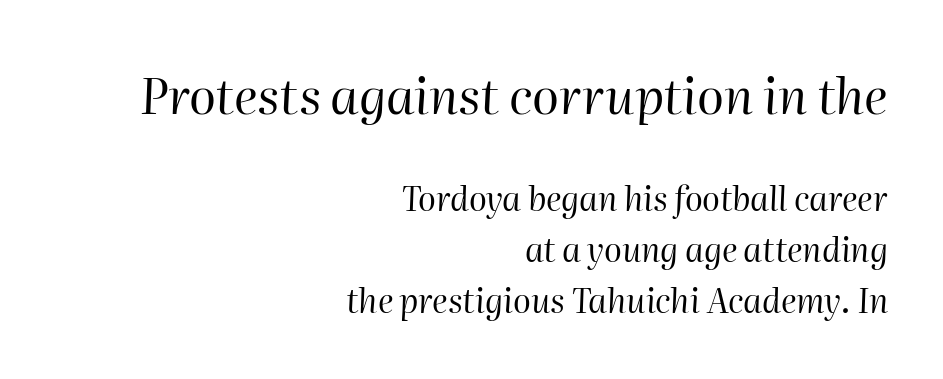
Q: Is the text bold? A: No.
Q: Is the text italic (slanted)? A: Yes, it leans right by about 2 degrees.
Q: Is the text underlined? A: No.
Q: How is the paragraph aligned? A: Right-aligned.
Q: Is the spacing between letters normal or unusually wide? A: Normal.
Q: Is the spacing between lines tight, normal or loose? A: Normal.
Q: Which block of text is set in a larger size, the first (top) or the second (bottom)? A: The first (top) one.
Q: Width (condensed, normal, or wide)? A: Normal.
Q: Stroke contrast? A: High.
Q: x-height? A: Medium.
Q: Monospaced? A: No.
